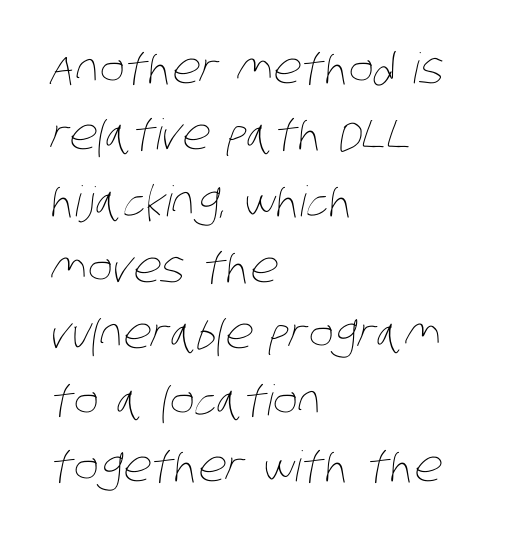
Q: Is the text bold? A: No.
Q: Is the text underlined? A: No.
Q: How is the paragraph aligned? A: Left-aligned.
Q: Is the spacing between letters normal or unusually wide? A: Normal.
Q: Is the spacing between lines tight, normal or loose? A: Normal.
Q: Width (condensed, normal, or wide)? A: Condensed.
Q: Stroke contrast? A: Low.
Q: x-height? A: Large.
Q: Monospaced? A: No.
